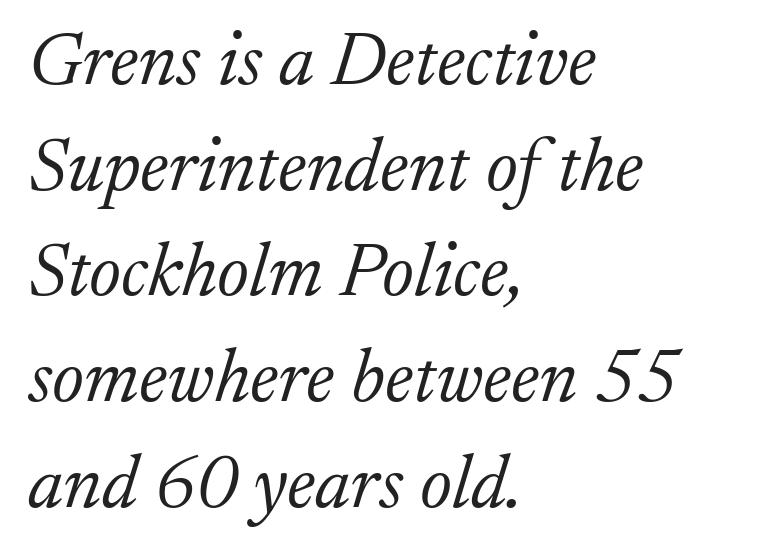
Q: Is the text bold? A: No.
Q: Is the text italic (slanted)? A: Yes, it leans right by about 17 degrees.
Q: Is the typeface a serif or a sans-serif typeface? A: Serif.
Q: Is the text underlined? A: No.
Q: How is the paragraph aligned? A: Left-aligned.
Q: Is the spacing between letters normal or unusually wide? A: Normal.
Q: Is the spacing between lines tight, normal or loose? A: Normal.
Q: Width (condensed, normal, or wide)? A: Normal.
Q: Stroke contrast? A: Low.
Q: x-height? A: Medium.
Q: Monospaced? A: No.
